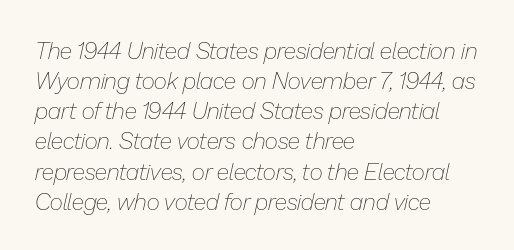
The image shows 23 px text type, italic (leaning right); set left-aligned, normal line spacing (1.31x), normal letter spacing, not underlined.
